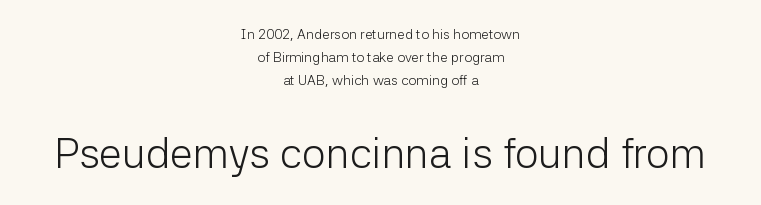
Q: Is the text bold? A: No.
Q: Is the text italic (slanted)? A: No, it is upright.
Q: Is the typeface a serif or a sans-serif typeface? A: Sans-serif.
Q: Is the text underlined? A: No.
Q: How is the paragraph aligned? A: Centered.
Q: Is the spacing between letters normal or unusually wide? A: Normal.
Q: Is the spacing between lines tight, normal or loose? A: Normal.
Q: Which block of text is set in a larger size, the first (top) or the second (bottom)? A: The second (bottom) one.
Q: Width (condensed, normal, or wide)? A: Normal.
Q: Stroke contrast? A: Low.
Q: x-height? A: Medium.
Q: Monospaced? A: No.
